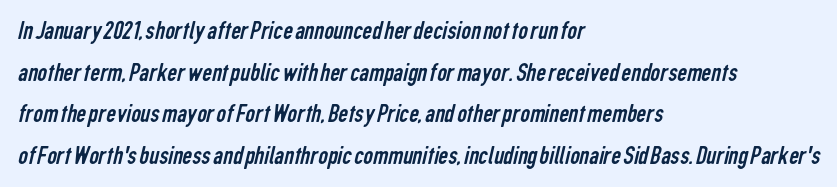
Q: Is the text bold? A: No.
Q: Is the text underlined? A: No.
Q: How is the paragraph aligned? A: Left-aligned.
Q: Is the spacing between letters normal or unusually wide? A: Normal.
Q: Is the spacing between lines tight, normal or loose? A: Normal.
